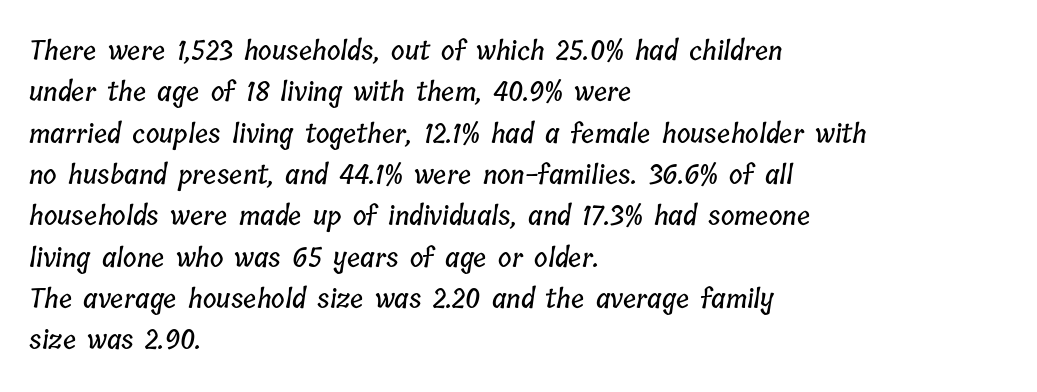
The image shows 26 px text type; set left-aligned, normal line spacing (1.59x), normal letter spacing, not underlined.
